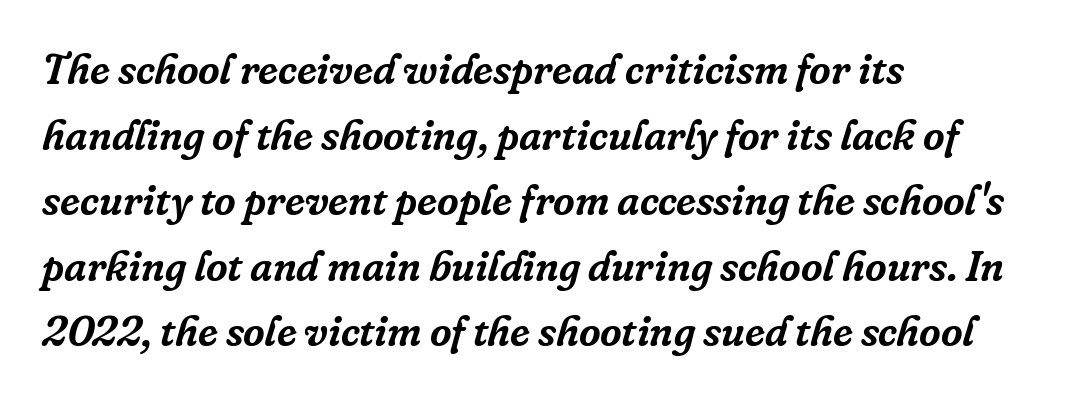
The image shows 42 px serif type, italic (leaning right); set left-aligned, normal line spacing (1.56x), normal letter spacing, not underlined; low stroke contrast and a medium x-height.
